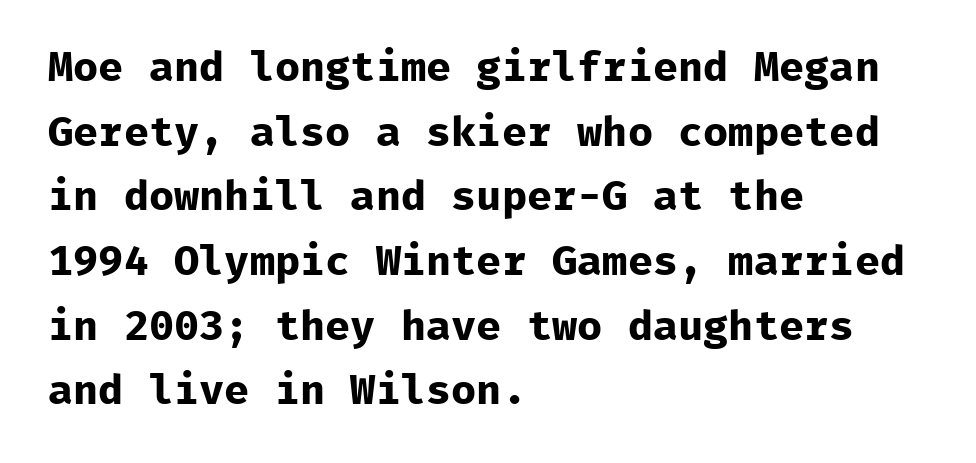
{"serif": "no", "italic": "no", "bold": "yes", "weight": "bold", "width": "normal", "stroke_contrast": "low", "x_height": "medium", "monospaced": "yes", "underline": "no", "align": "left", "line_spacing": "normal", "line_spacing_ratio": 1.54, "letter_spacing": "normal", "letter_spacing_em": 0.0, "glyph_px": 42}
